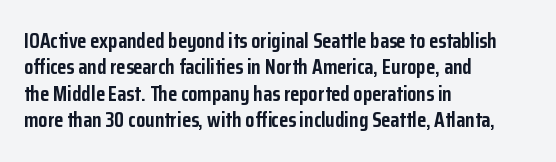
The image shows 21 px bold type, upright; set left-aligned, normal line spacing (1.26x), normal letter spacing, not underlined.
